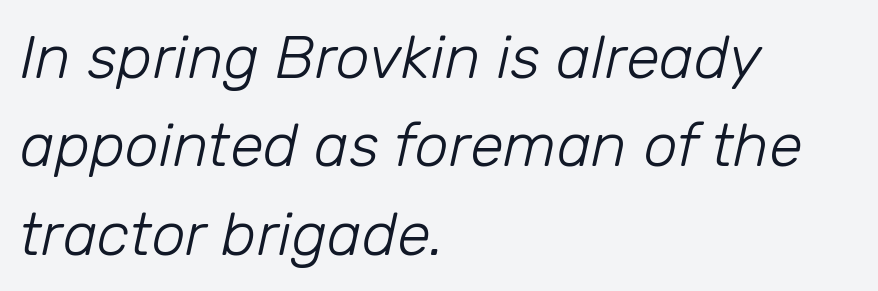
The image shows 61 px light type, italic (leaning right); set left-aligned, normal line spacing (1.45x), normal letter spacing, not underlined; low stroke contrast and a medium x-height.
